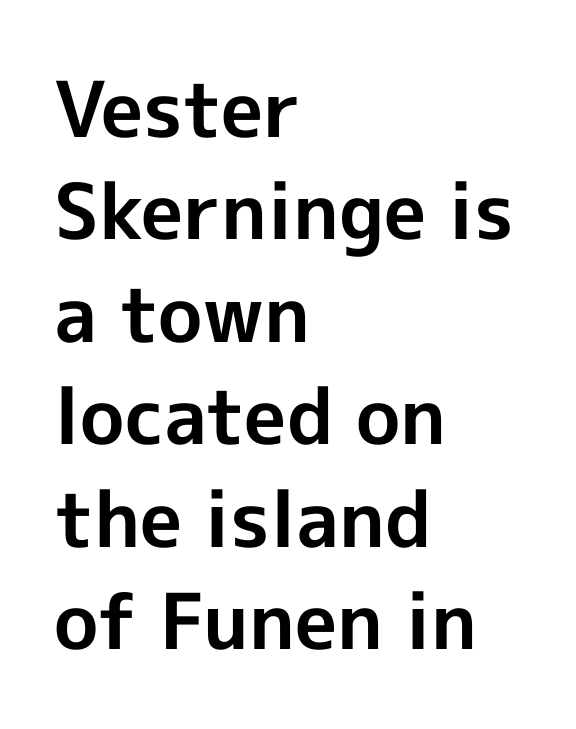
The image shows 77 px bold sans-serif type, upright; set left-aligned, normal line spacing (1.33x), normal letter spacing, not underlined; a medium x-height.
